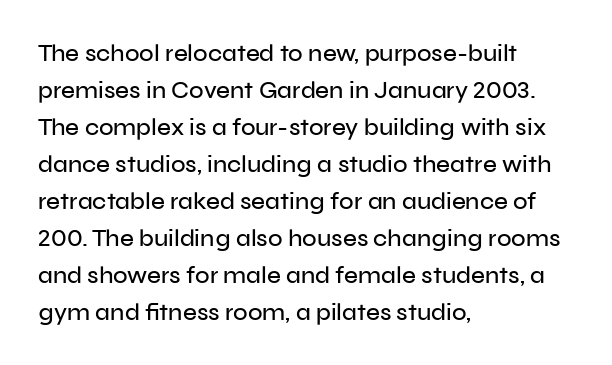
The image shows 24 px text type, upright; set left-aligned, normal line spacing (1.54x), normal letter spacing, not underlined.
